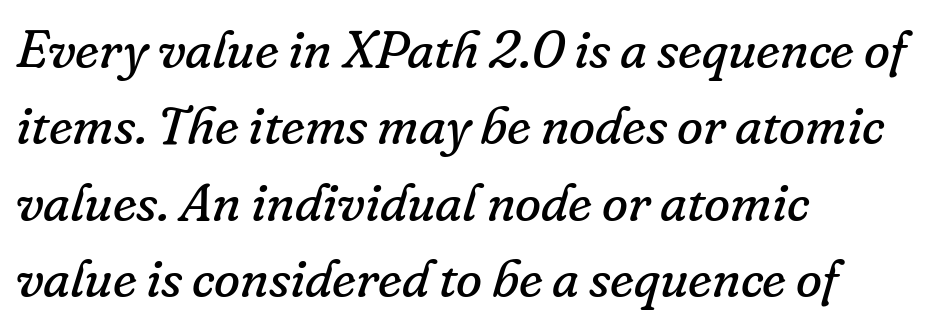
{"serif": "yes", "italic": "yes", "lean": "right", "slant_degrees": 16, "bold": "no", "weight": "regular", "width": "normal", "stroke_contrast": "low", "x_height": "small", "monospaced": "no", "underline": "no", "align": "left", "line_spacing": "normal", "line_spacing_ratio": 1.44, "letter_spacing": "normal", "letter_spacing_em": 0.0, "glyph_px": 53}
